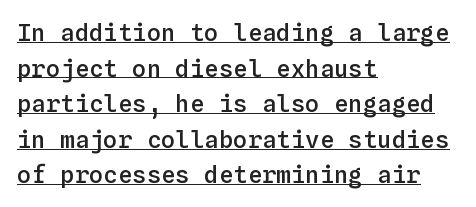
The image shows 24 px text type, upright; set left-aligned, normal line spacing (1.48x), normal letter spacing, underlined.
